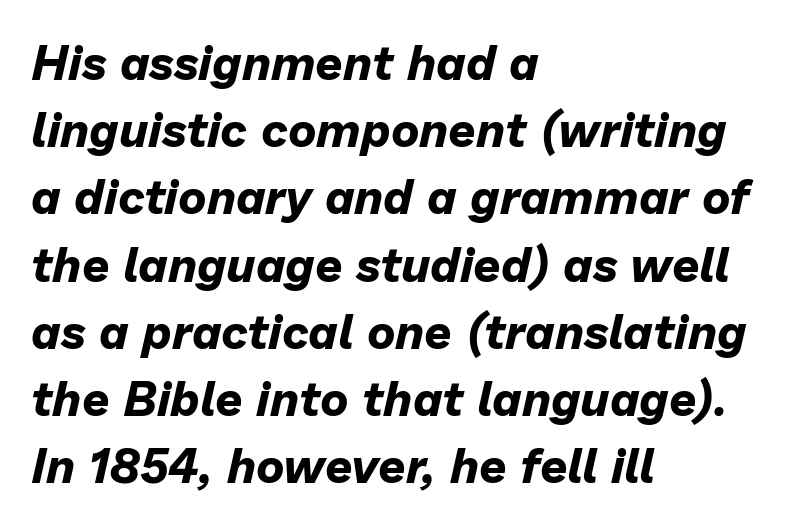
The image shows 48 px bold type, italic (leaning right); set left-aligned, normal line spacing (1.4x), normal letter spacing, not underlined; low stroke contrast and a medium x-height.
